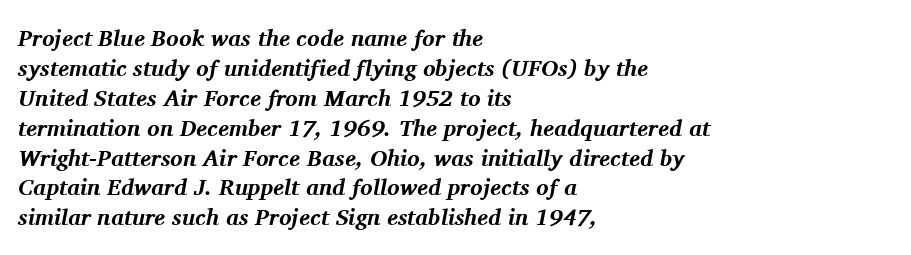
Default kerning and tracking; the words read as compact shapes. The lettering tilts uniformly, giving the passage an italic look. Where is the straight margin? On the left. Descenders are the only things crossing below the line. A dark, heavy texture on the line: the type is bold.
